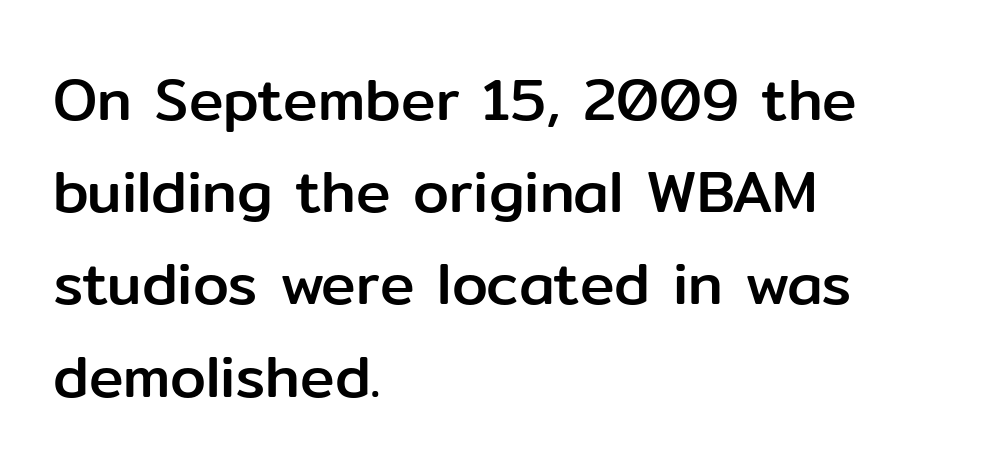
{"serif": "no", "italic": "no", "width": "normal", "stroke_contrast": "low", "x_height": "medium", "monospaced": "no", "underline": "no", "align": "left", "line_spacing": "normal", "line_spacing_ratio": 1.59, "letter_spacing": "normal", "letter_spacing_em": 0.0, "glyph_px": 58}
